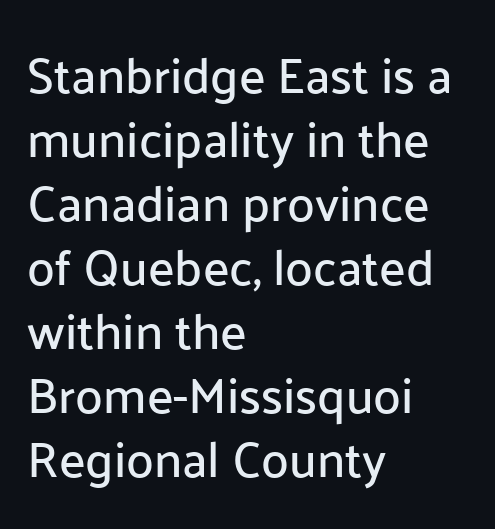
The axis of the letterforms is exactly vertical. One glance says typical: line gaps are just what's usual. Descender tails drop into unmarked territory. Characters follow at the spacing the type designer built in. In CSS terms this would be text-align: left. Spacing verdict: proportional, widths tailored to each character.
